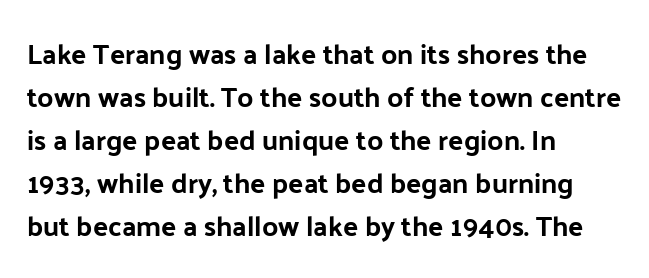
Q: Is the text italic (slanted)? A: No, it is upright.
Q: Is the typeface a serif or a sans-serif typeface? A: Sans-serif.
Q: Is the text underlined? A: No.
Q: How is the paragraph aligned? A: Left-aligned.
Q: Is the spacing between letters normal or unusually wide? A: Normal.
Q: Is the spacing between lines tight, normal or loose? A: Normal.
Q: Width (condensed, normal, or wide)? A: Normal.
Q: Stroke contrast? A: Low.
Q: x-height? A: Medium.
Q: Monospaced? A: No.
